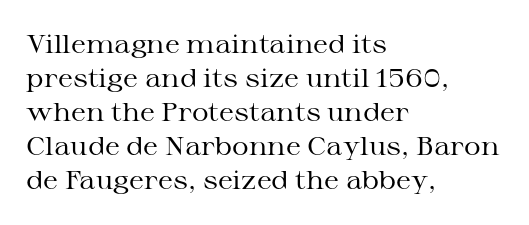
The image shows 26 px text type, upright; set left-aligned, normal line spacing (1.31x), normal letter spacing, not underlined.
